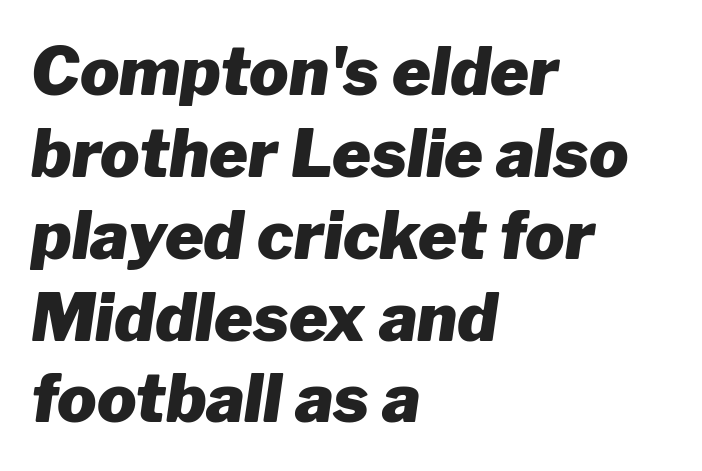
Q: Is the text bold? A: Yes.
Q: Is the text italic (slanted)? A: Yes, it leans right by about 8 degrees.
Q: Is the text underlined? A: No.
Q: How is the paragraph aligned? A: Left-aligned.
Q: Is the spacing between letters normal or unusually wide? A: Normal.
Q: Width (condensed, normal, or wide)? A: Normal.
Q: Stroke contrast? A: Low.
Q: x-height? A: Medium.
Q: Monospaced? A: No.
